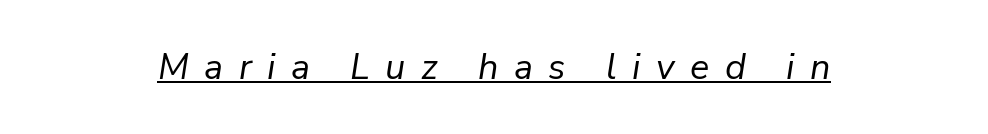
A continuous stroke trails under the words, as in a hyperlink. On a weight scale, this lands at 450 or below. The axis of the letterforms is tilted away from vertical. Display-style spreading of the glyphs; the letterfit is very open.
